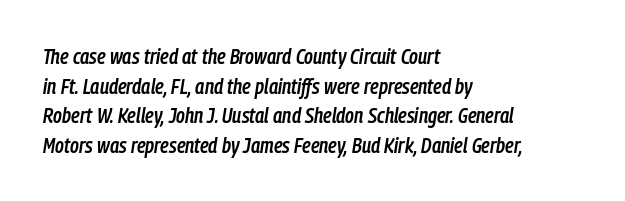
The rag falls on the right side of this text block. If you measured baseline to baseline, you'd find a middling distance. Quick note: underline off. Between one letter and the next there's only the usual sliver of space. Its strokes are somewhat broadened, the hallmark of semibold type. Is the type slanted? Yes — the strokes lean at a clear angle.
